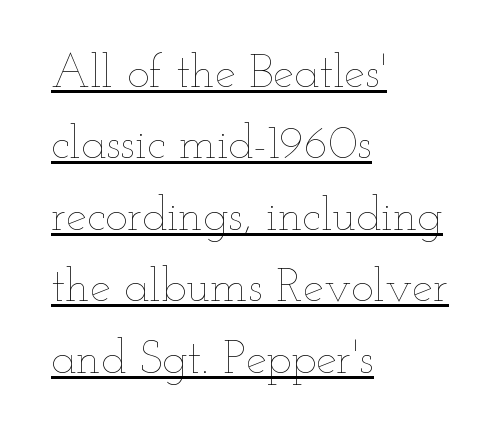
Each line of the rendering has a horizontal stroke beneath the glyphs. Caption: multi-line text, flush left, ragged right. Quick note: not italic, upright. No letter is thick-stroked: the sample isn't bold. Vertically, the passage feels balanced, rows spaced as you'd expect.
